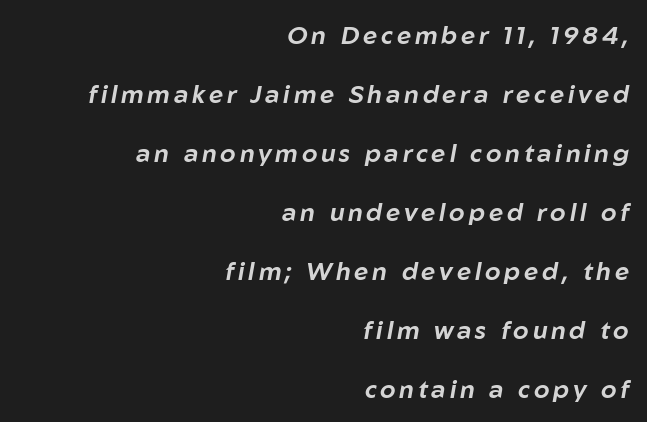
Successive baselines arrive slowly, with a big drop between each. Casual observation: everything's shoved over to the right. The lettering tilts uniformly, giving the passage an italic look. Quick note: underline off.
